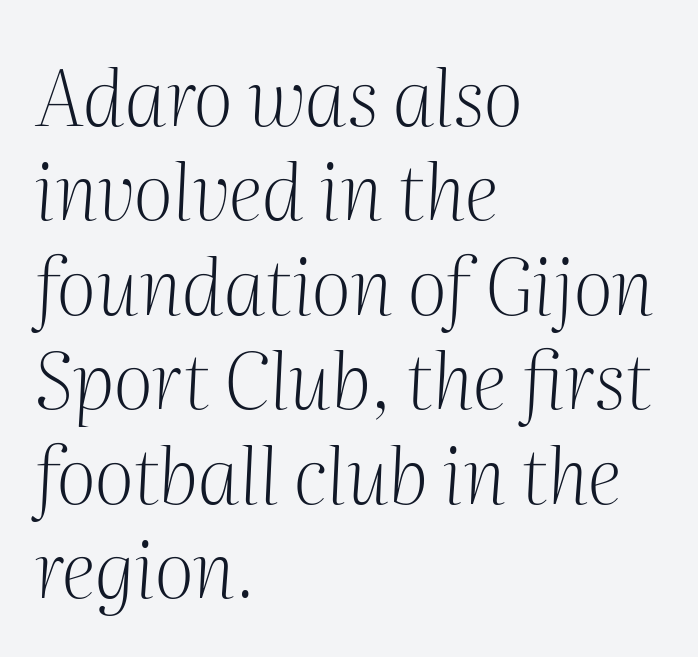
{"serif": "yes", "italic": "yes", "lean": "right", "slant_degrees": 2, "bold": "no", "weight": "light", "width": "normal", "stroke_contrast": "medium", "x_height": "medium", "monospaced": "no", "underline": "no", "align": "left", "line_spacing_ratio": 1.21, "letter_spacing": "normal", "letter_spacing_em": 0.0, "glyph_px": 78}
